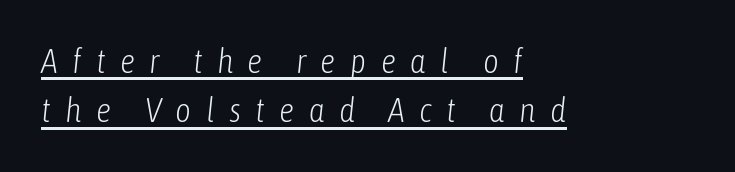
The image shows 34 px light, condensed type, italic (leaning right); set left-aligned, normal line spacing (1.45x), unusually wide letter spacing (+0.42 em), underlined; low stroke contrast and a medium x-height.
